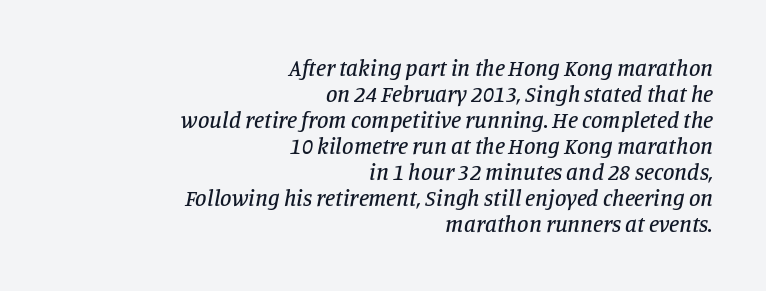
{"italic": "yes", "lean": "right", "slant_degrees": 11, "underline": "no", "align": "right", "line_spacing": "tight", "line_spacing_ratio": 1.13, "letter_spacing": "normal", "letter_spacing_em": 0.0, "glyph_px": 23}
